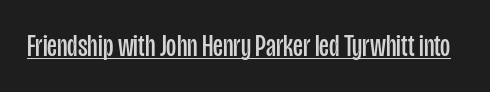
{"serif": "no", "italic": "no", "bold": "no", "weight": "regular", "width": "condensed", "stroke_contrast": "low", "x_height": "large", "monospaced": "no", "underline": "yes", "letter_spacing": "normal", "letter_spacing_em": 0.0, "glyph_px": 31}
